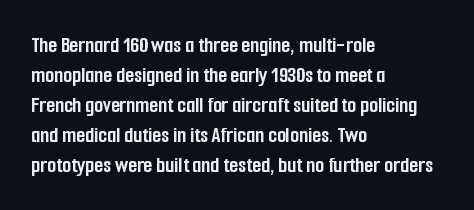
Q: Is the text bold? A: Yes.
Q: Is the text italic (slanted)? A: No, it is upright.
Q: Is the text underlined? A: No.
Q: How is the paragraph aligned? A: Left-aligned.
Q: Is the spacing between letters normal or unusually wide? A: Normal.
Q: Is the spacing between lines tight, normal or loose? A: Normal.
